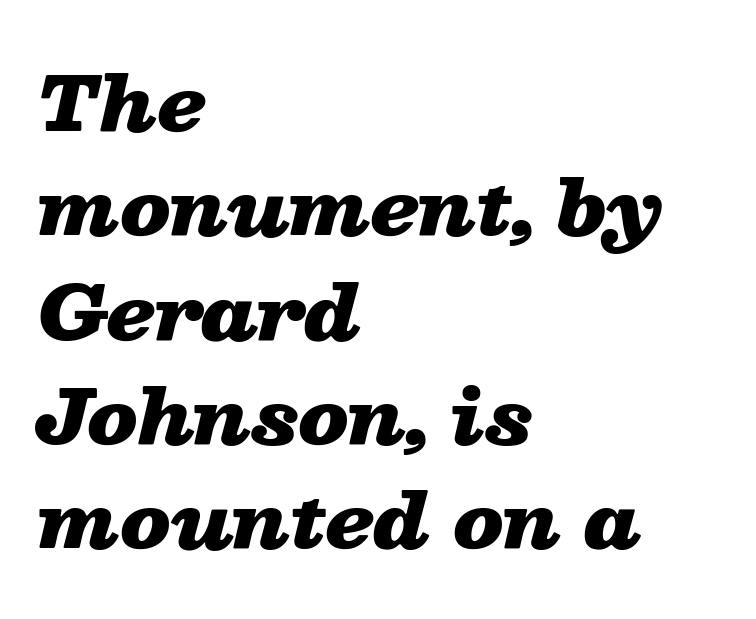
{"italic": "yes", "lean": "right", "slant_degrees": 13, "bold": "yes", "weight": "heavy", "width": "wide", "stroke_contrast": "low", "x_height": "medium", "monospaced": "no", "underline": "no", "align": "left", "line_spacing": "normal", "line_spacing_ratio": 1.41, "letter_spacing": "normal", "letter_spacing_em": 0.0, "glyph_px": 74}
